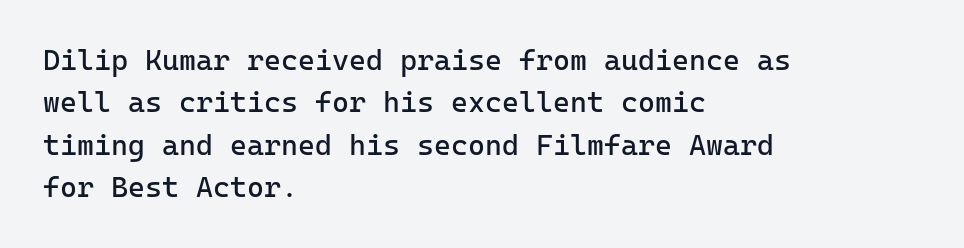
Leading matches the norm, producing a regular column. The line texture is even and compact thanks to regular tracking. The passage shown is not underscored anywhere. The strokes carry an ordinary text weight at most. No feet cap the strokes, marking this as sans-serif type. Upright lettering throughout.
